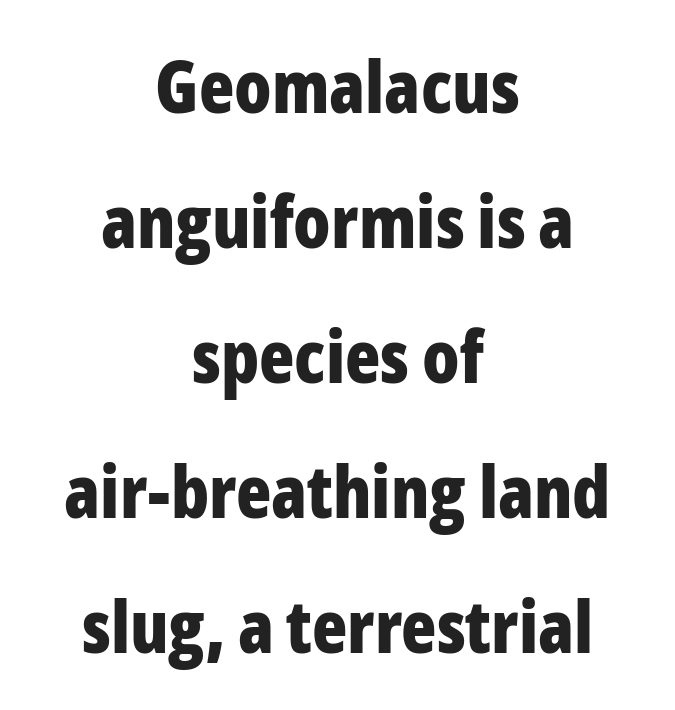
Q: Is the text bold? A: Yes.
Q: Is the text italic (slanted)? A: No, it is upright.
Q: Is the typeface a serif or a sans-serif typeface? A: Sans-serif.
Q: Is the text underlined? A: No.
Q: How is the paragraph aligned? A: Centered.
Q: Is the spacing between letters normal or unusually wide? A: Normal.
Q: Width (condensed, normal, or wide)? A: Condensed.
Q: Stroke contrast? A: Low.
Q: x-height? A: Medium.
Q: Monospaced? A: No.
